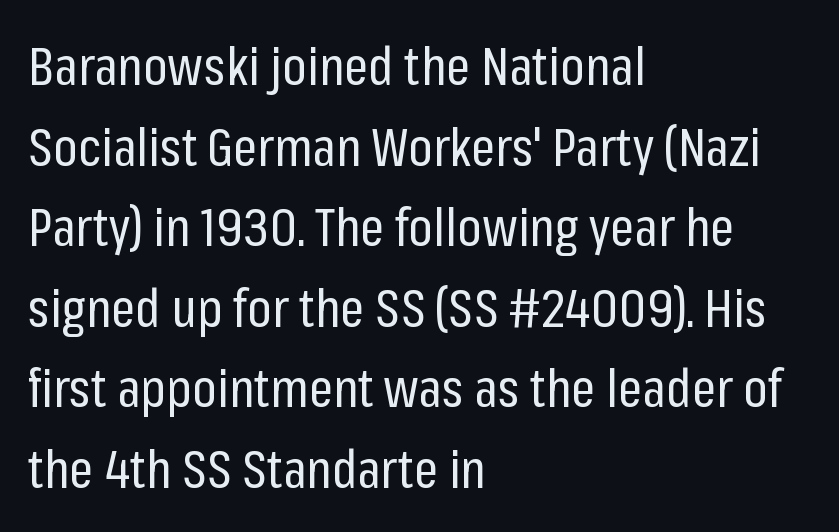
The letters stand straight up with perfectly vertical stems. Between one letter and the next there's only the usual sliver of space. Summary of weight: not heavy and not bold. The designer left line spacing at the default. No word sits above an underline.
